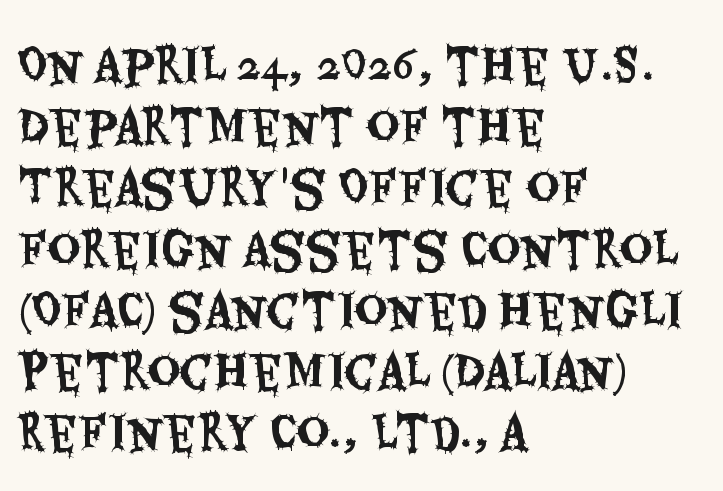
The image shows 46 px condensed sans-serif type, upright; set left-aligned, normal line spacing (1.33x), normal letter spacing, not underlined; medium stroke contrast and a large x-height.
